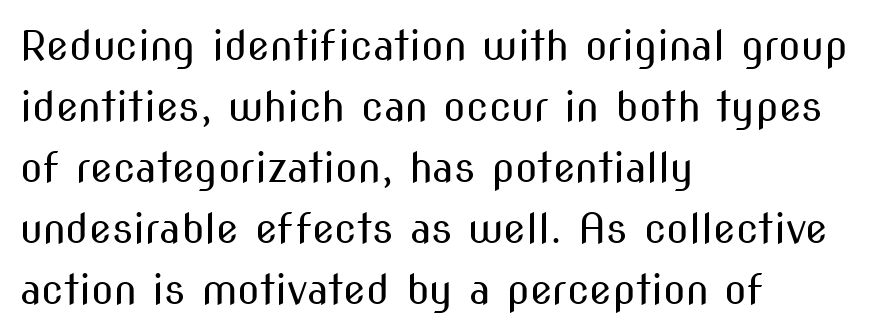
The letters advance in unequal steps, a hallmark of proportional type. The strokes are not fattened; the text isn't bold. The rag falls on the right side of this text block. Compared with typical body copy, the letter spacing here is the same.
